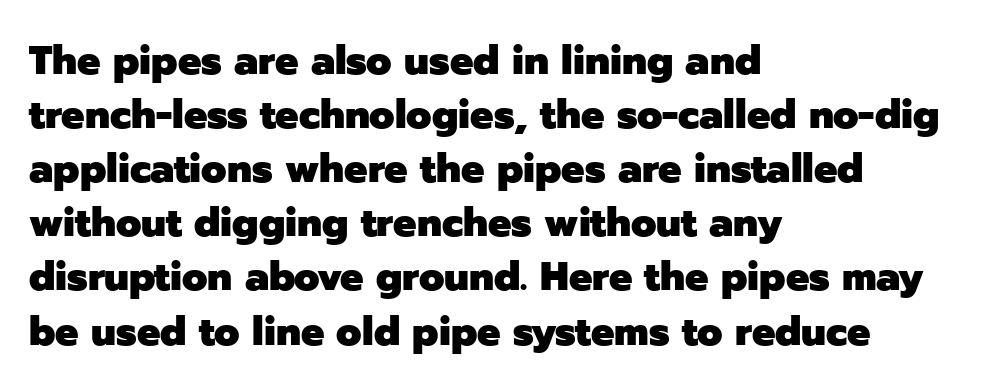
{"serif": "no", "italic": "no", "bold": "yes", "weight": "heavy", "width": "normal", "stroke_contrast": "low", "x_height": "medium", "monospaced": "no", "underline": "no", "align": "left", "line_spacing": "normal", "line_spacing_ratio": 1.32, "letter_spacing": "normal", "letter_spacing_em": 0.0, "glyph_px": 41}
